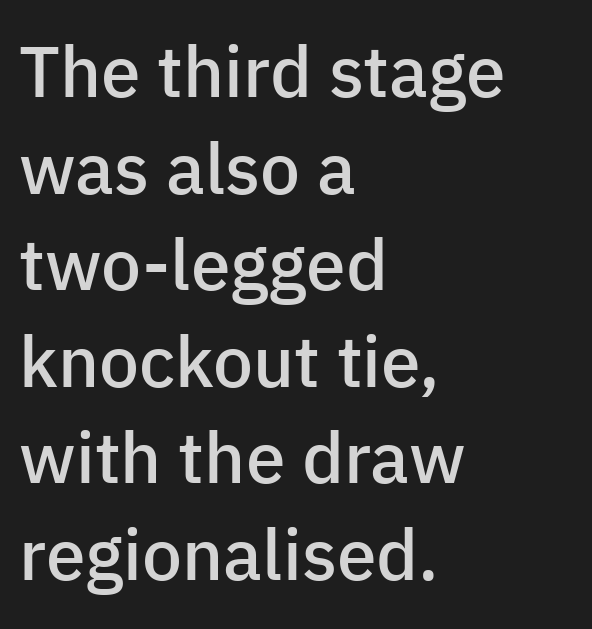
Q: Is the text bold? A: Semi-bold.
Q: Is the text italic (slanted)? A: No, it is upright.
Q: Is the typeface a serif or a sans-serif typeface? A: Sans-serif.
Q: Is the text underlined? A: No.
Q: How is the paragraph aligned? A: Left-aligned.
Q: Is the spacing between letters normal or unusually wide? A: Normal.
Q: Is the spacing between lines tight, normal or loose? A: Normal.
Q: Width (condensed, normal, or wide)? A: Normal.
Q: Stroke contrast? A: Low.
Q: x-height? A: Medium.
Q: Monospaced? A: No.
